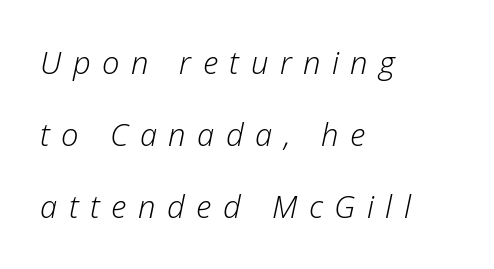
Beneath every word, the page is bare. Substantial extra tracking has been applied to these lines. A light-to-regular cut is what we see here. Rendered with sloped, italic letterforms. The letters advance in unequal steps, a hallmark of proportional type.
